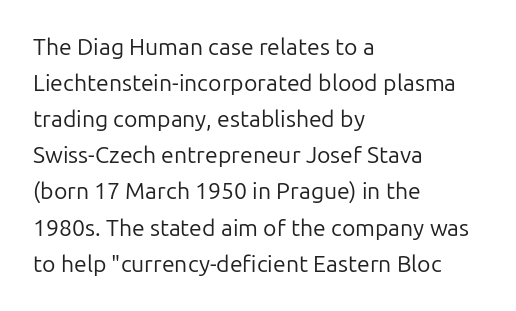
{"italic": "no", "bold": "no", "underline": "no", "align": "left", "line_spacing": "normal", "line_spacing_ratio": 1.57, "letter_spacing": "normal", "letter_spacing_em": 0.0, "glyph_px": 23}
